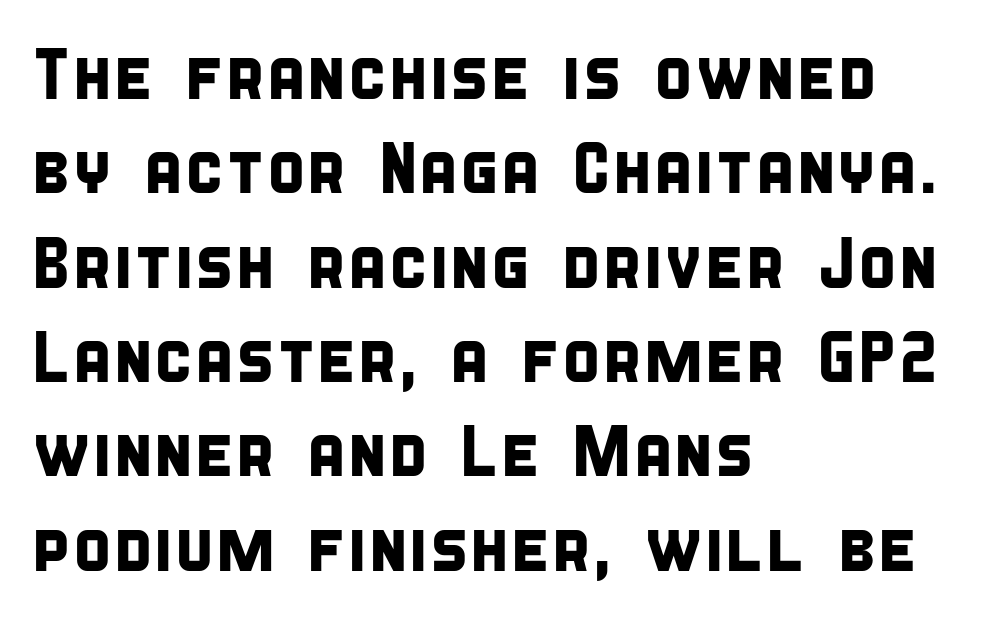
The image shows 72 px condensed sans-serif type; set left-aligned, normal line spacing (1.31x), normal letter spacing, not underlined; low stroke contrast and a large x-height.
